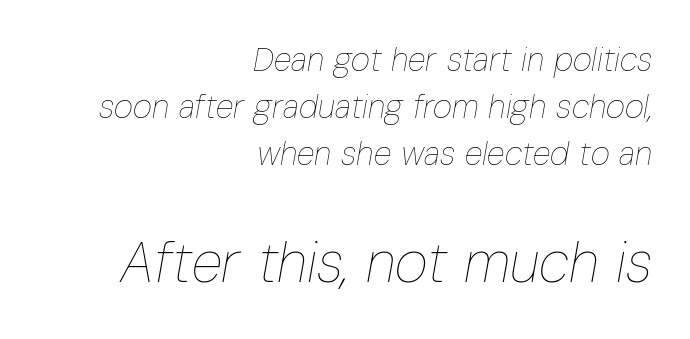
The image shows 57 px thin, condensed type, italic (leaning right); set right-aligned, normal line spacing (1.43x), normal letter spacing, not underlined; the second (bottom) block is 1.73x larger; low stroke contrast and a medium x-height.
